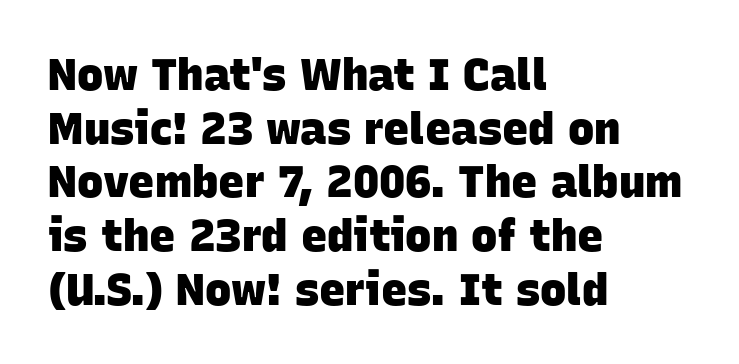
Q: Is the text bold? A: Yes.
Q: Is the typeface a serif or a sans-serif typeface? A: Sans-serif.
Q: Is the text underlined? A: No.
Q: How is the paragraph aligned? A: Left-aligned.
Q: Is the spacing between letters normal or unusually wide? A: Normal.
Q: Width (condensed, normal, or wide)? A: Normal.
Q: Stroke contrast? A: Low.
Q: x-height? A: Large.
Q: Monospaced? A: No.
